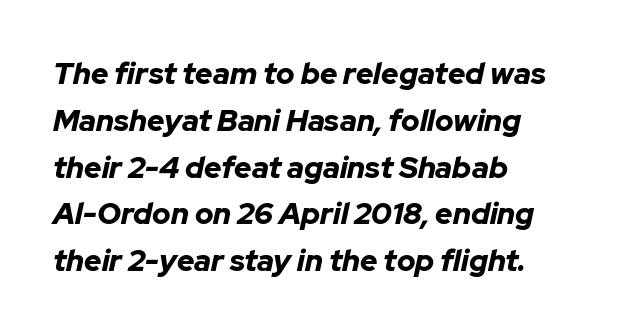
{"italic": "yes", "lean": "right", "slant_degrees": 12, "bold": "yes", "weight": "bold", "width": "normal", "stroke_contrast": "low", "x_height": "medium", "monospaced": "no", "underline": "no", "align": "left", "line_spacing": "normal", "line_spacing_ratio": 1.56, "letter_spacing": "normal", "letter_spacing_em": 0.0, "glyph_px": 30}
